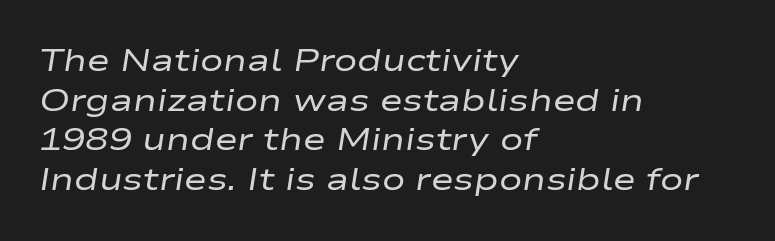
The rendering keeps characters at their native spacing. Characters are canted at an angle relative to the baseline's perpendicular. Stems here are at most as thick as an everyday book face. Think of a printed novel: that variable character pitch is what you see here. Underline: absent.
